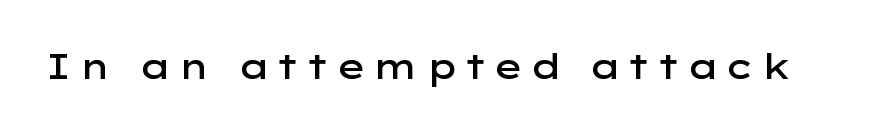
Q: Is the text bold? A: Semi-bold.
Q: Is the text italic (slanted)? A: No, it is upright.
Q: Is the typeface a serif or a sans-serif typeface? A: Sans-serif.
Q: Is the text underlined? A: No.
Q: Width (condensed, normal, or wide)? A: Wide.
Q: Stroke contrast? A: Low.
Q: x-height? A: Medium.
Q: Monospaced? A: No.
